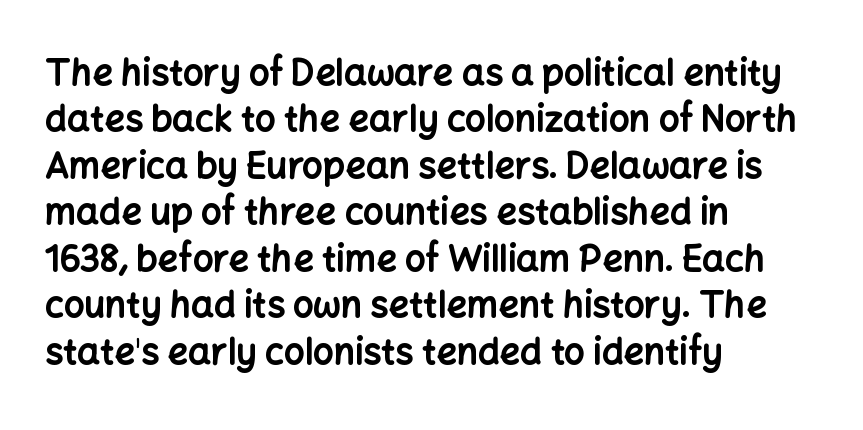
{"serif": "no", "italic": "no", "bold": "yes", "weight": "bold", "width": "normal", "stroke_contrast": "low", "x_height": "medium", "monospaced": "no", "underline": "no", "align": "left", "line_spacing": "normal", "line_spacing_ratio": 1.29, "letter_spacing": "normal", "letter_spacing_em": 0.0, "glyph_px": 36}
